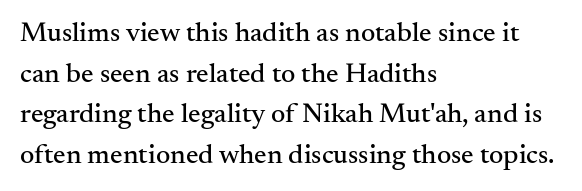
Q: Is the text italic (slanted)? A: No, it is upright.
Q: Is the typeface a serif or a sans-serif typeface? A: Serif.
Q: Is the text underlined? A: No.
Q: How is the paragraph aligned? A: Left-aligned.
Q: Is the spacing between letters normal or unusually wide? A: Normal.
Q: Is the spacing between lines tight, normal or loose? A: Normal.
Q: Width (condensed, normal, or wide)? A: Normal.
Q: Stroke contrast? A: Medium.
Q: x-height? A: Small.
Q: Monospaced? A: No.
